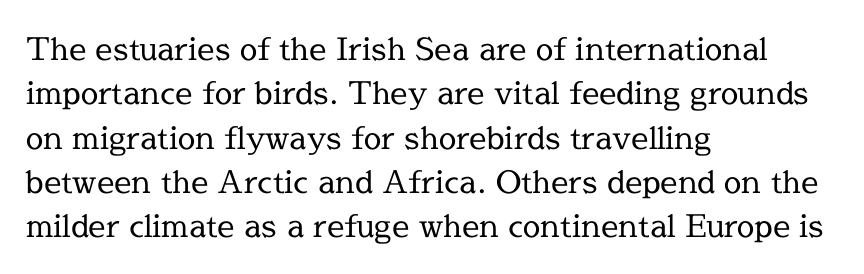
Q: Is the text bold? A: No.
Q: Is the text italic (slanted)? A: No, it is upright.
Q: Is the typeface a serif or a sans-serif typeface? A: Serif.
Q: Is the text underlined? A: No.
Q: How is the paragraph aligned? A: Left-aligned.
Q: Is the spacing between letters normal or unusually wide? A: Normal.
Q: Is the spacing between lines tight, normal or loose? A: Normal.
Q: Width (condensed, normal, or wide)? A: Normal.
Q: x-height? A: Medium.
Q: Monospaced? A: No.
